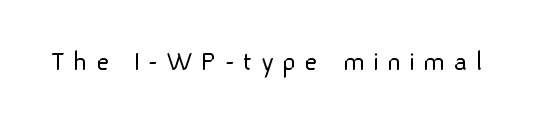
There is plenty of visible air inserted between adjacent glyphs. This is sans-serif lettering, the kind often seen on screens and signage. When letters stand straight like this, we call the style roman or upright. Bold? No — there's no thickening of the strokes. A typesetter would call this proportional, since set widths differ per character.
